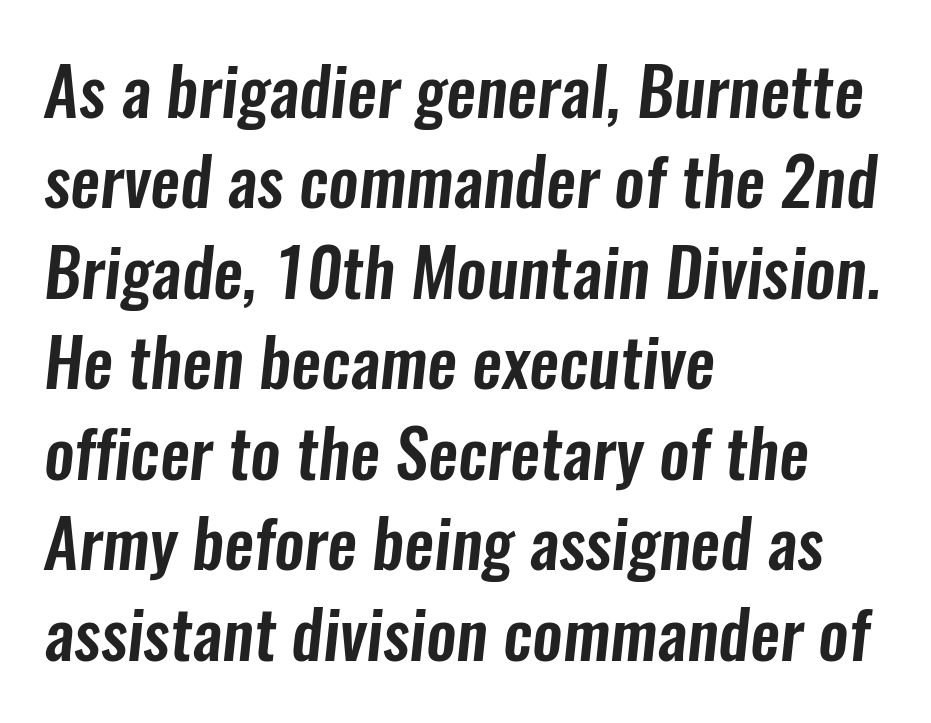
A typesetter would call this proportional, since set widths differ per character. Short and long lines alike share a common starting point at left. Normally led — the rows are evenly, conventionally spaced. Decoration check: the copy has no underline.
